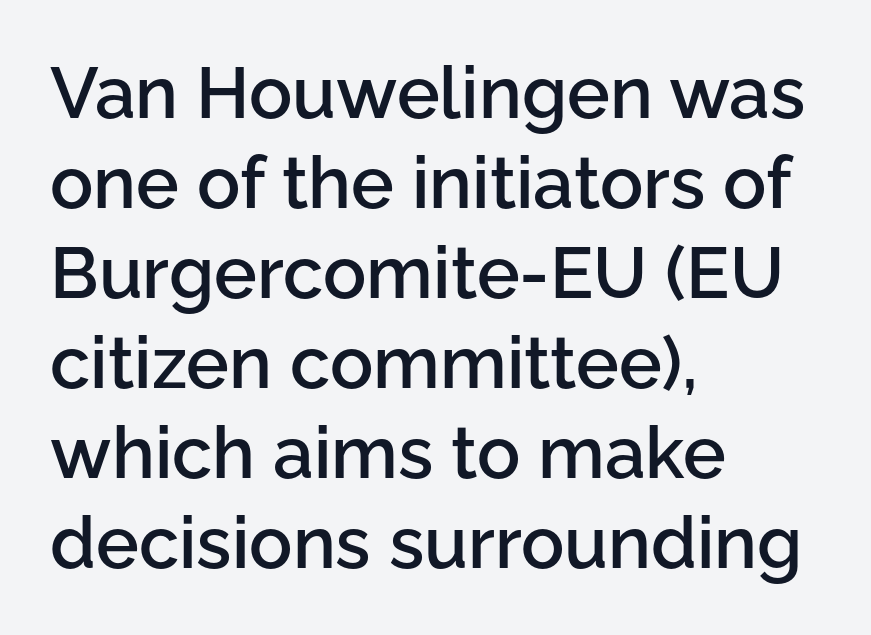
{"serif": "no", "italic": "no", "bold": "semi", "weight": "semibold", "width": "normal", "stroke_contrast": "low", "x_height": "medium", "monospaced": "no", "underline": "no", "align": "left", "line_spacing": "normal", "line_spacing_ratio": 1.25, "letter_spacing": "normal", "letter_spacing_em": 0.0, "glyph_px": 72}
